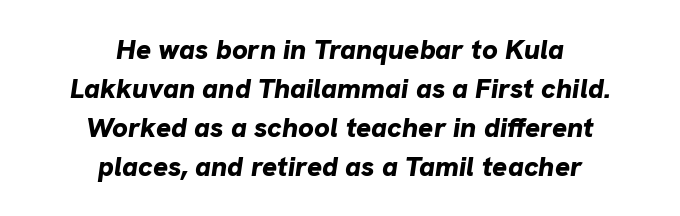
Looks like regular typesetting: each glyph gets only the width it needs. Tall strokes in this sample are angled rather than plumb. Horizontal bands of white between lines are of average thickness. Underlining? Definitely not there.
